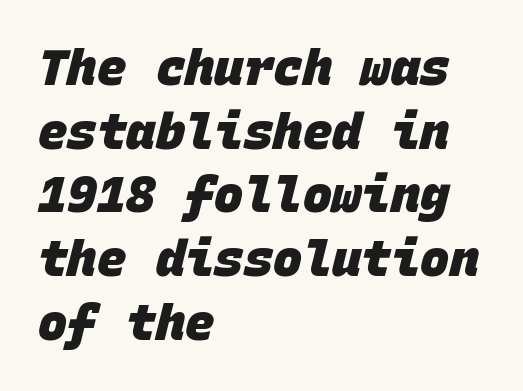
The image shows 49 px heavy sans-serif type, monospaced; set left-aligned, normal line spacing (1.3x), normal letter spacing, not underlined; low stroke contrast and a large x-height.
